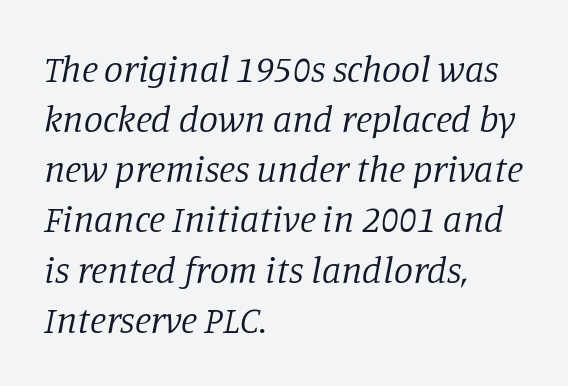
Has an underline been added? It has not. Does the leading feel generous? No, just average. Looking at the ascenders, they clearly lean. The font family rendered here belongs to the serif group. A light-to-regular cut is what we see here. These lines keep a tight, regular rhythm from letter to letter.
